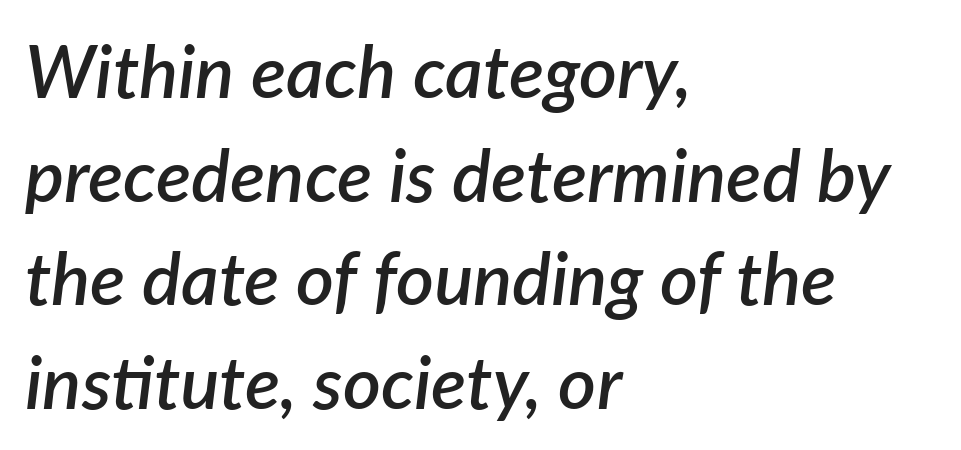
Observe the lean: these are italic letterforms. Rule under the text: the space is simply empty. Alignment: flush left. Vertically, the passage feels balanced, rows spaced as you'd expect. Emphasis by weight is partial: semibold. Observe the ordinary spacing: letters are neighbours, not strangers.
